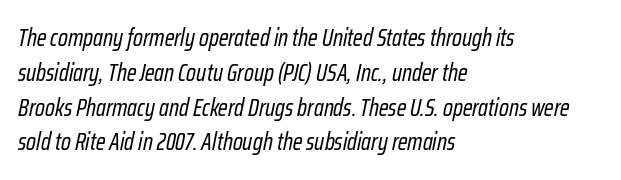
{"italic": "yes", "lean": "right", "slant_degrees": 12, "bold": "no", "underline": "no", "align": "left", "line_spacing": "normal", "line_spacing_ratio": 1.45, "letter_spacing": "normal", "letter_spacing_em": 0.0, "glyph_px": 24}
